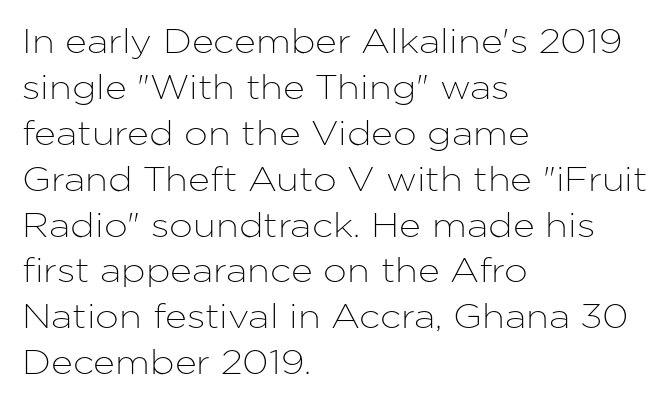
The space between consecutive lines is moderate. What kind of face is this? One without serifs — a sans. Every stem runs plumb, perpendicular to the baseline. Layout note: lines flush left. You could not count columns in this text — the font is proportionally spaced.
